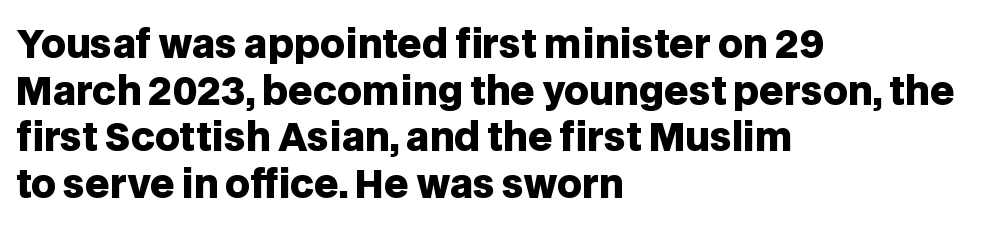
The image shows 38 px heavy sans-serif type, upright; set left-aligned, line spacing 1.23x, normal letter spacing, not underlined; low stroke contrast and a large x-height.
